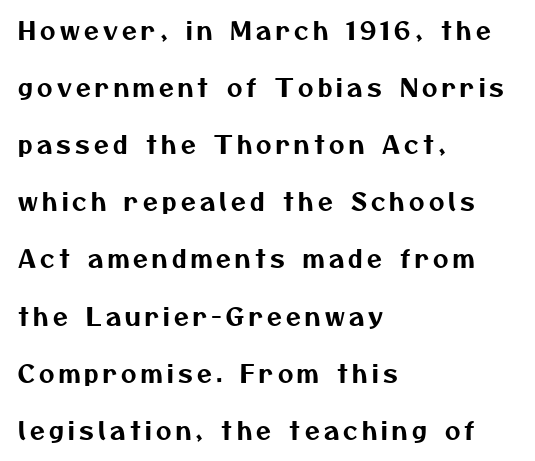
Compared with a centered layout, this one pins lines to the left instead. Summary of vertical rhythm: relaxed, with wide interline spacing. Rule under the text: the space is simply empty.
